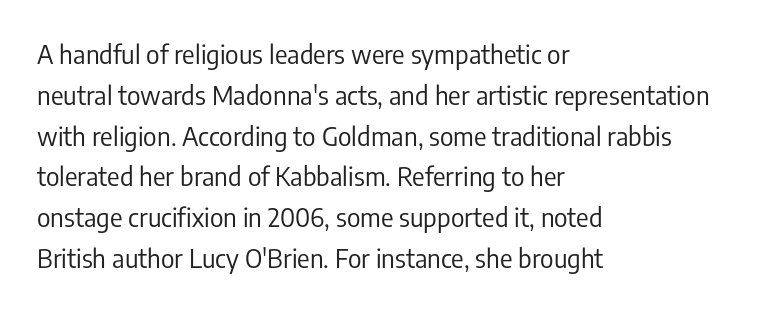
Q: Is the text bold? A: No.
Q: Is the text italic (slanted)? A: No, it is upright.
Q: Is the text underlined? A: No.
Q: How is the paragraph aligned? A: Left-aligned.
Q: Is the spacing between letters normal or unusually wide? A: Normal.
Q: Is the spacing between lines tight, normal or loose? A: Normal.
